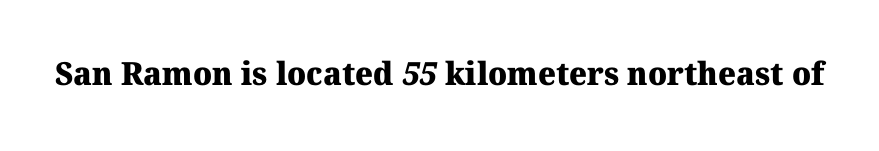
The image shows 32 px heavy serif type; set normal letter spacing, not underlined; medium stroke contrast and a medium x-height.
